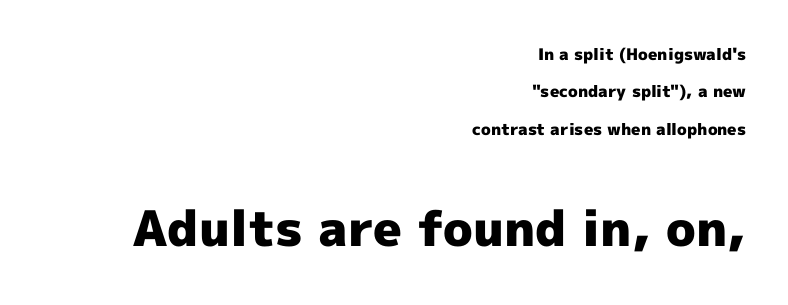
{"serif": "no", "italic": "no", "bold": "yes", "weight": "heavy", "width": "normal", "x_height": "medium", "monospaced": "no", "underline": "no", "align": "right", "line_spacing": "loose", "line_spacing_ratio": 2.33, "letter_spacing": "normal", "letter_spacing_em": 0.0, "larger_block": "second", "size_ratio": 3.06, "glyph_px": 49}
